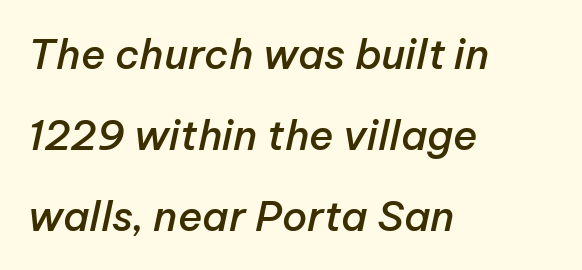
The image shows 41 px semibold type, italic (leaning right); set left-aligned, loose line spacing (1.97x), normal letter spacing, not underlined; low stroke contrast and a medium x-height.
